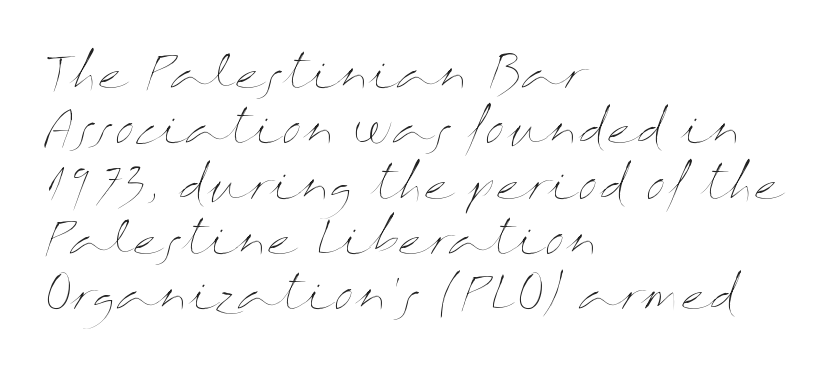
{"bold": "no", "weight": "thin", "width": "wide", "stroke_contrast": "medium", "x_height": "medium", "monospaced": "no", "underline": "no", "align": "left", "line_spacing_ratio": 1.23, "letter_spacing": "normal", "letter_spacing_em": 0.0, "glyph_px": 45}
